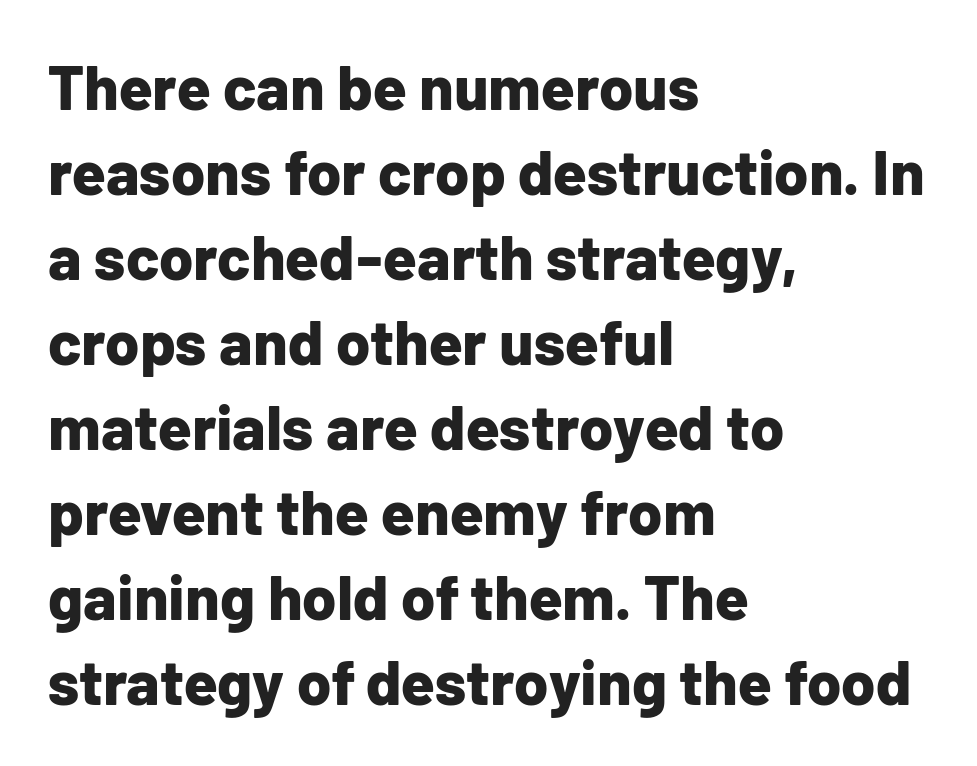
{"serif": "no", "italic": "no", "bold": "yes", "weight": "bold", "width": "normal", "stroke_contrast": "low", "x_height": "medium", "monospaced": "no", "underline": "no", "align": "left", "line_spacing": "normal", "line_spacing_ratio": 1.37, "letter_spacing": "normal", "letter_spacing_em": 0.0, "glyph_px": 62}
